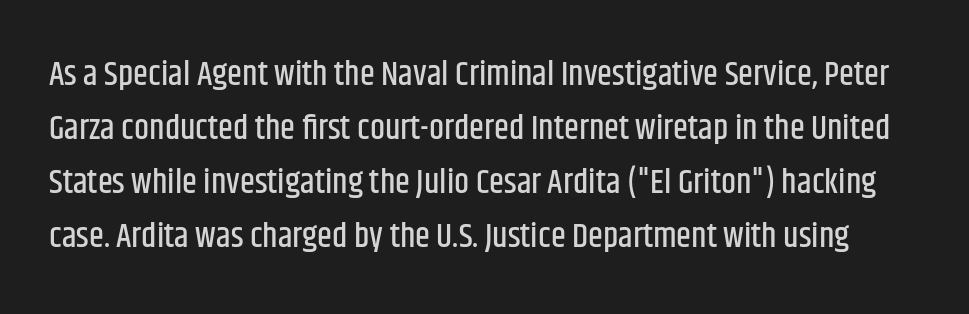
The image shows 34 px condensed sans-serif type, upright; set normal line spacing (1.59x), normal letter spacing, not underlined; low stroke contrast and a large x-height.
